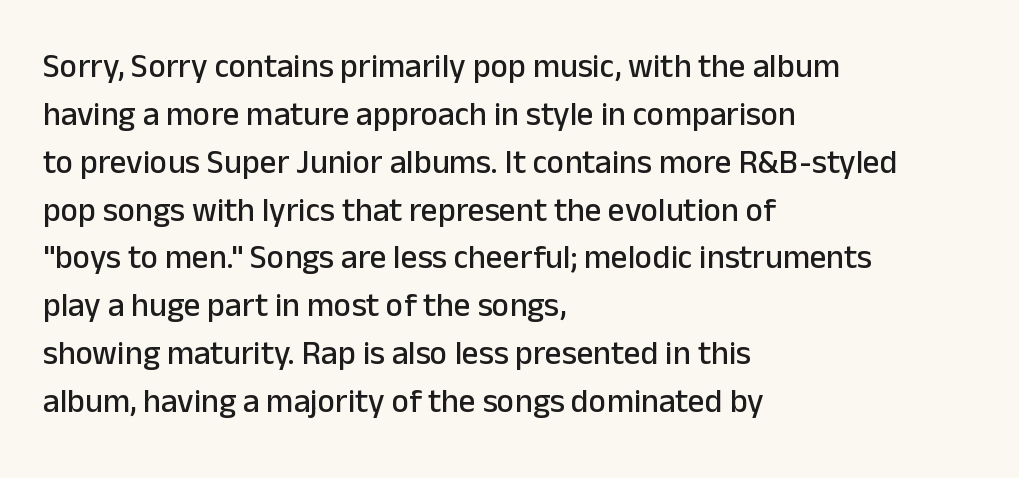
The image shows 33 px sans-serif type, upright; set left-aligned, normal line spacing (1.45x), normal letter spacing, not underlined; low stroke contrast and a medium x-height.
